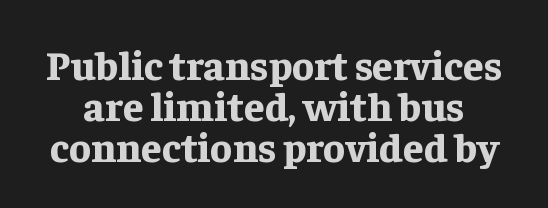
The image shows 41 px bold serif type, upright; set tight line spacing (1.0x), normal letter spacing, not underlined; low stroke contrast and a medium x-height.
